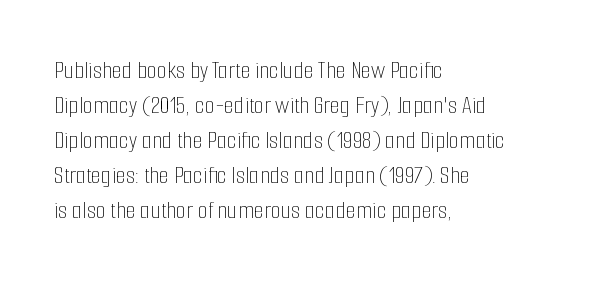
The image shows 26 px text type, upright; set left-aligned, normal line spacing (1.35x), normal letter spacing, not underlined.
